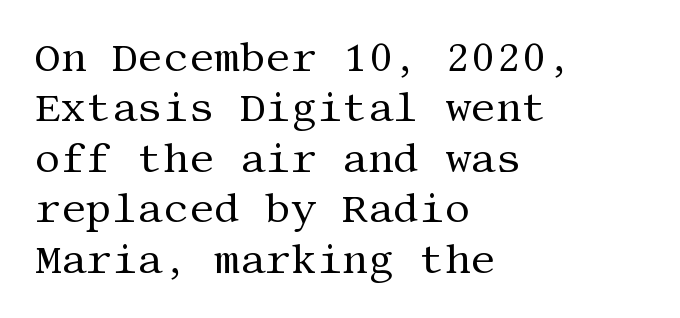
The line texture is even and compact thanks to regular tracking. Ordinary non-slanted type is in use. Is the block centered? No — it sits flush against the left margin. Yep, those are serifs on the letters. Caption: face not bold, strokes unweighted.
